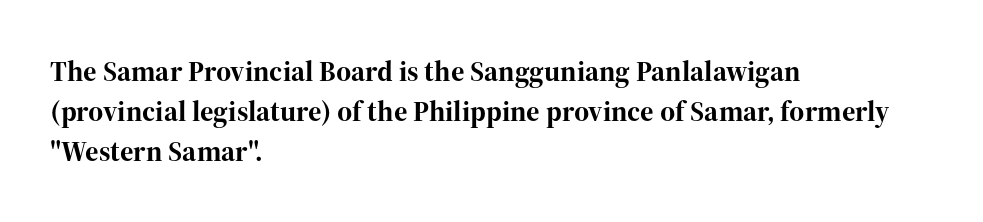
Observe the ordinary spacing: letters are neighbours, not strangers. Type style note: has serifs. Each row of text sits above clean, open space. Spacing verdict: proportional, widths tailored to each character. The glyphs have the mass of a bold cut.
